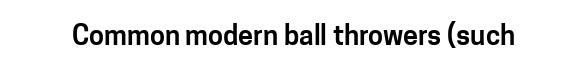
Q: Is the text italic (slanted)? A: No, it is upright.
Q: Is the text underlined? A: No.
Q: Is the spacing between letters normal or unusually wide? A: Normal.
